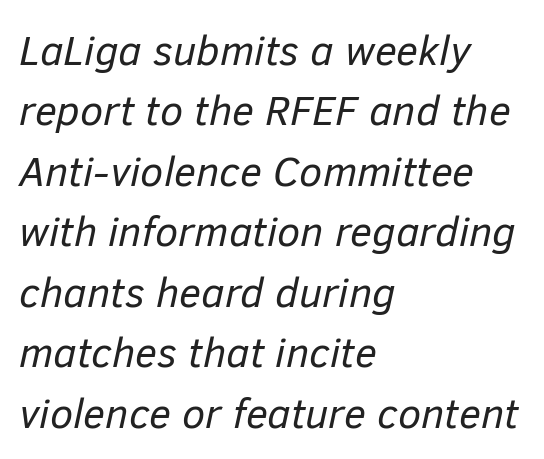
{"italic": "yes", "lean": "right", "slant_degrees": 12, "bold": "no", "weight": "regular", "width": "normal", "stroke_contrast": "low", "x_height": "medium", "monospaced": "no", "underline": "no", "align": "left", "line_spacing": "normal", "line_spacing_ratio": 1.44, "letter_spacing": "normal", "letter_spacing_em": 0.0, "glyph_px": 42}
